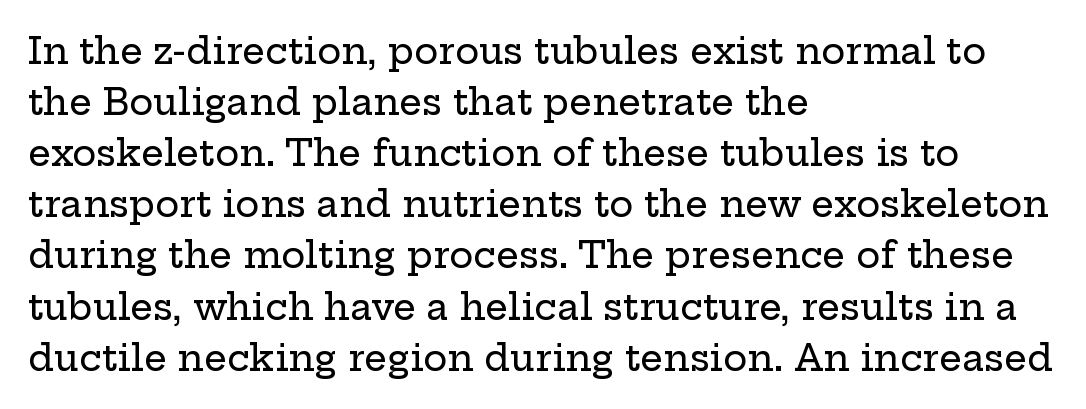
A typesetter would label this face a serif. Horizontal alignment here is leftward, the default for most running prose. The designer left line spacing at the default. A typesetter would call this proportional, since set widths differ per character.
